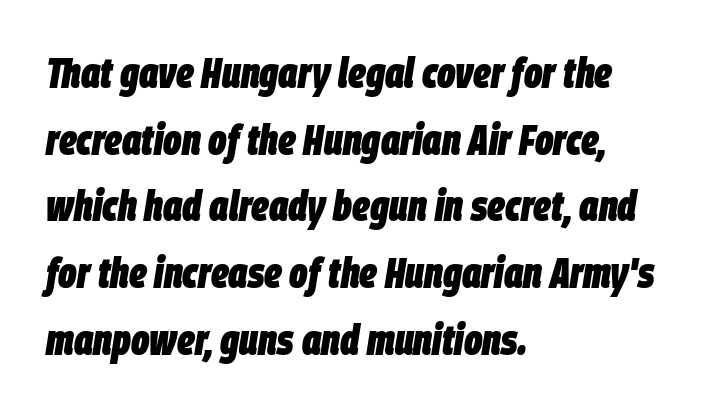
Vertically, the passage feels balanced, rows spaced as you'd expect. The letters advance in unequal steps, a hallmark of proportional type. Italic? Definitely — the glyphs are oblique. Plain, unruled lines of type.
